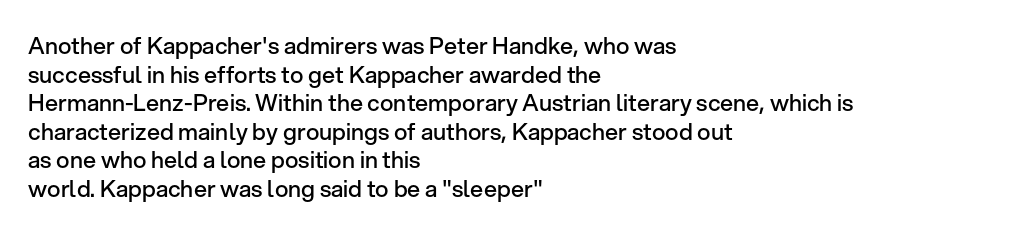
Q: Is the text bold? A: Semi-bold.
Q: Is the text italic (slanted)? A: No, it is upright.
Q: Is the text underlined? A: No.
Q: How is the paragraph aligned? A: Left-aligned.
Q: Is the spacing between letters normal or unusually wide? A: Normal.
